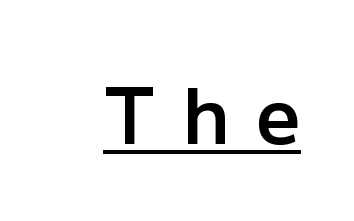
The image shows 77 px semibold sans-serif type, upright; set unusually wide letter spacing (+0.35 em), underlined; low stroke contrast and a medium x-height.
